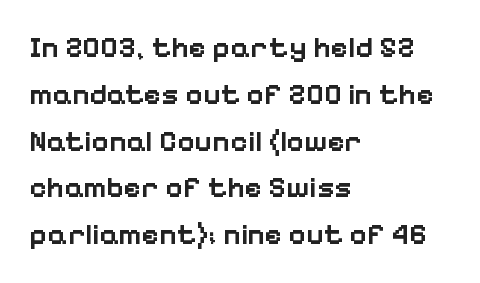
Layout note: lines flush left. Notice how the stems are strictly vertical — no italics here. The string is rendered with underlining switched off. The face used here is a sans, in the tradition of grotesques and geometrics.
